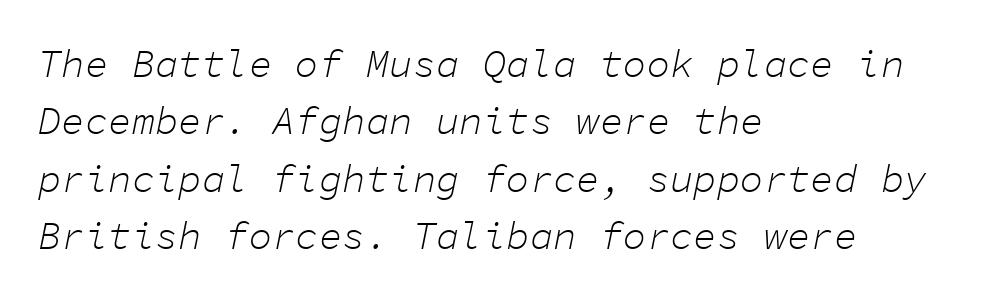
Only glyphs here, with clear space below each row. The passage shown is typed in a monospace face where columns stay perfectly aligned. Alignment: flush left. The rendering applies a slant to the glyphs.
